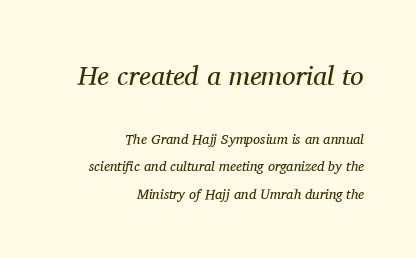
Q: Is the text bold? A: No.
Q: Is the text italic (slanted)? A: Yes, it leans right by about 11 degrees.
Q: Is the text underlined? A: No.
Q: How is the paragraph aligned? A: Right-aligned.
Q: Is the spacing between letters normal or unusually wide? A: Normal.
Q: Is the spacing between lines tight, normal or loose? A: Loose.
Q: Which block of text is set in a larger size, the first (top) or the second (bottom)? A: The first (top) one.
